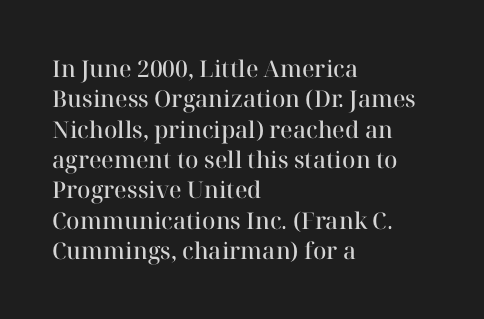
Q: Is the text bold? A: Semi-bold.
Q: Is the text italic (slanted)? A: No, it is upright.
Q: Is the text underlined? A: No.
Q: How is the paragraph aligned? A: Left-aligned.
Q: Is the spacing between letters normal or unusually wide? A: Normal.
Q: Is the spacing between lines tight, normal or loose? A: Normal.
